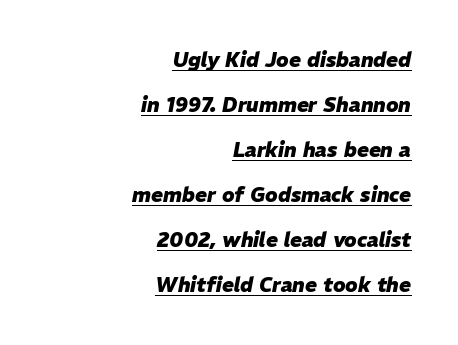
Somebody hit Ctrl+U on this one — the words are underlined. Characters follow at the spacing the type designer built in. Airy leading. The typesetting leans heavy: a genuine bold. Casual observation: everything's shoved over to the right. Slanted lettering throughout.
